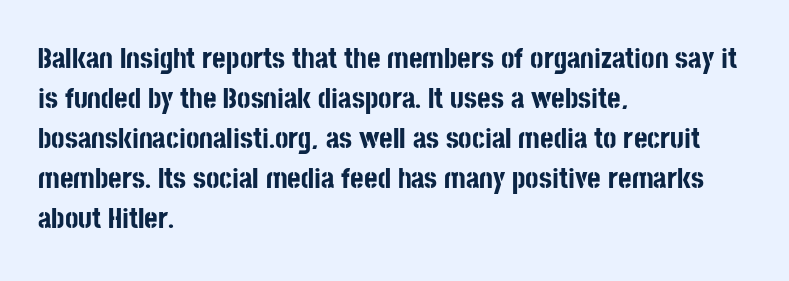
The passage shown is typeset with a sans-serif family. The rows are spaced the way most documents space them. Caption: bold face, heavy strokes. Style check: upright.
